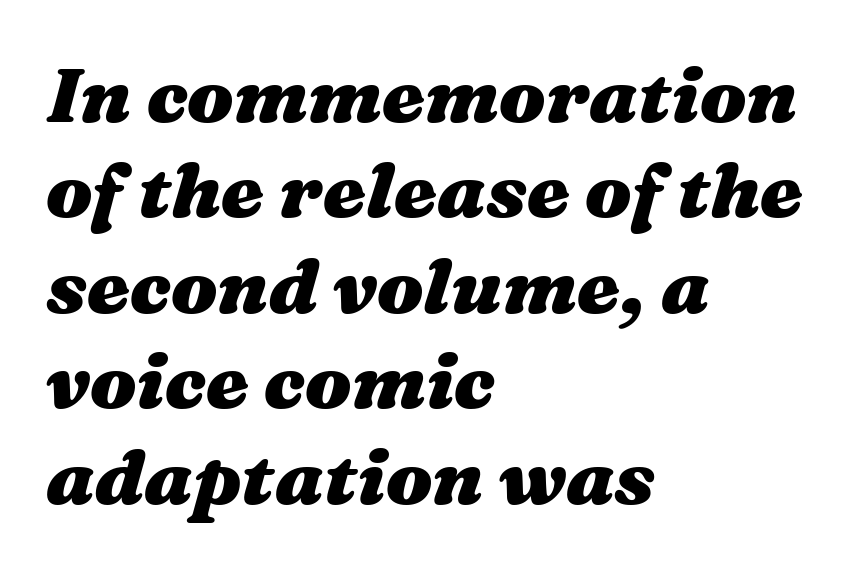
The words here are not underlined. Here the glyphs are tracked normally, forming tight word shapes. The whole block is typeset with a tilt. Note the varied advance widths — an 'i' is clearly narrower than an 'm'. Reading down the block, your eye returns to a fixed left position each line. These lines carry a lot of weight — the face is fully bold.
